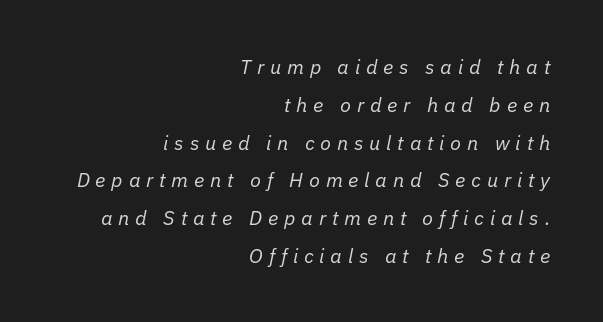
Q: Is the text bold? A: No.
Q: Is the text italic (slanted)? A: Yes, it leans right by about 11 degrees.
Q: Is the text underlined? A: No.
Q: How is the paragraph aligned? A: Right-aligned.
Q: Is the spacing between letters normal or unusually wide? A: Unusually wide.
